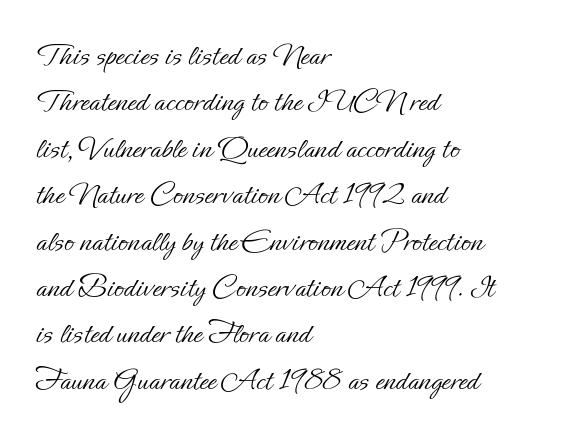
Q: Is the text bold? A: No.
Q: Is the text italic (slanted)? A: Yes.
Q: Is the text underlined? A: No.
Q: How is the paragraph aligned? A: Left-aligned.
Q: Is the spacing between letters normal or unusually wide? A: Normal.
Q: Is the spacing between lines tight, normal or loose? A: Normal.
Q: Width (condensed, normal, or wide)? A: Normal.
Q: Stroke contrast? A: Low.
Q: x-height? A: Small.
Q: Monospaced? A: No.
